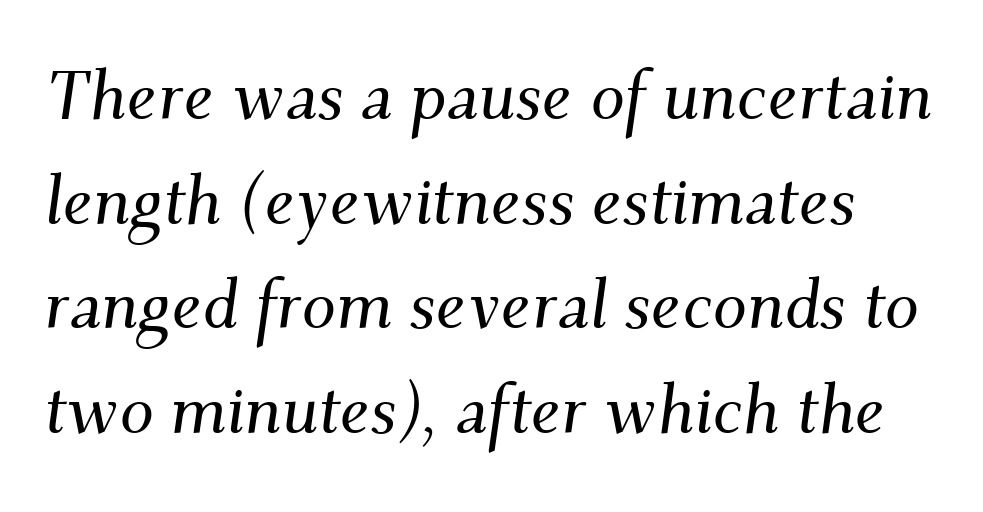
Q: Is the text italic (slanted)? A: Yes, it leans right by about 9 degrees.
Q: Is the typeface a serif or a sans-serif typeface? A: Serif.
Q: Is the text underlined? A: No.
Q: Is the spacing between letters normal or unusually wide? A: Normal.
Q: Is the spacing between lines tight, normal or loose? A: Normal.
Q: Width (condensed, normal, or wide)? A: Normal.
Q: Stroke contrast? A: Medium.
Q: x-height? A: Small.
Q: Monospaced? A: No.
